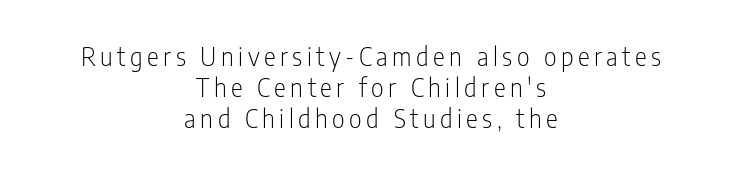
The image shows 25 px text type, upright; set centered, line spacing 1.24x, not underlined.
